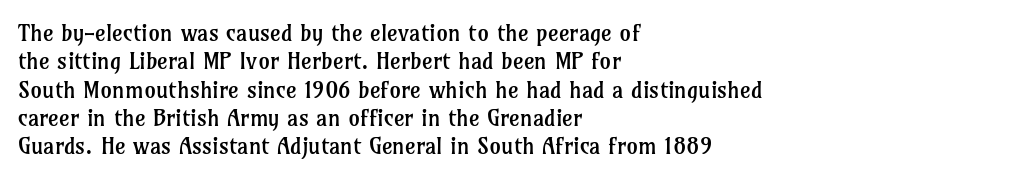
{"italic": "no", "bold": "no", "underline": "no", "align": "left", "line_spacing_ratio": 1.23, "letter_spacing": "normal", "letter_spacing_em": 0.0, "glyph_px": 23}
